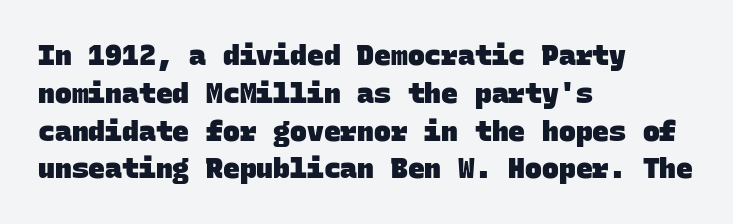
A typesetter would label this face a sans. The tracking reads as untouched default to a designer's eye. The text block is weighted toward the left margin, trailing off unevenly rightward. Check the space under the baseline: it is left empty.
